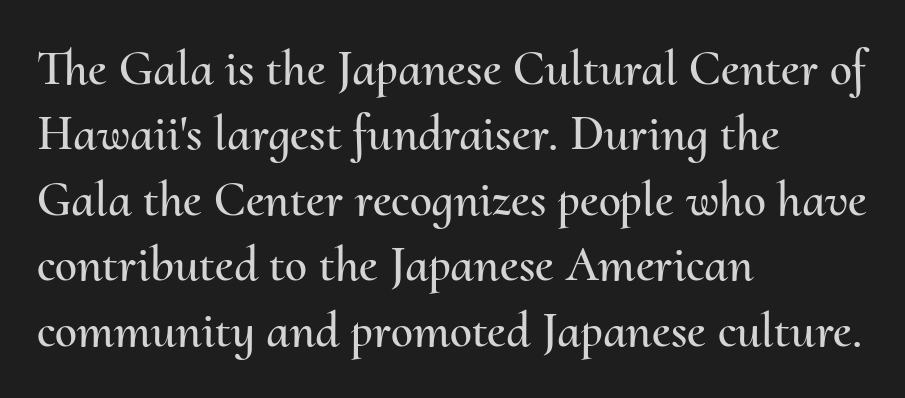
{"italic": "no", "width": "normal", "stroke_contrast": "medium", "x_height": "small", "monospaced": "no", "underline": "no", "align": "left", "line_spacing": "normal", "line_spacing_ratio": 1.31, "letter_spacing": "normal", "letter_spacing_em": 0.0, "glyph_px": 50}
